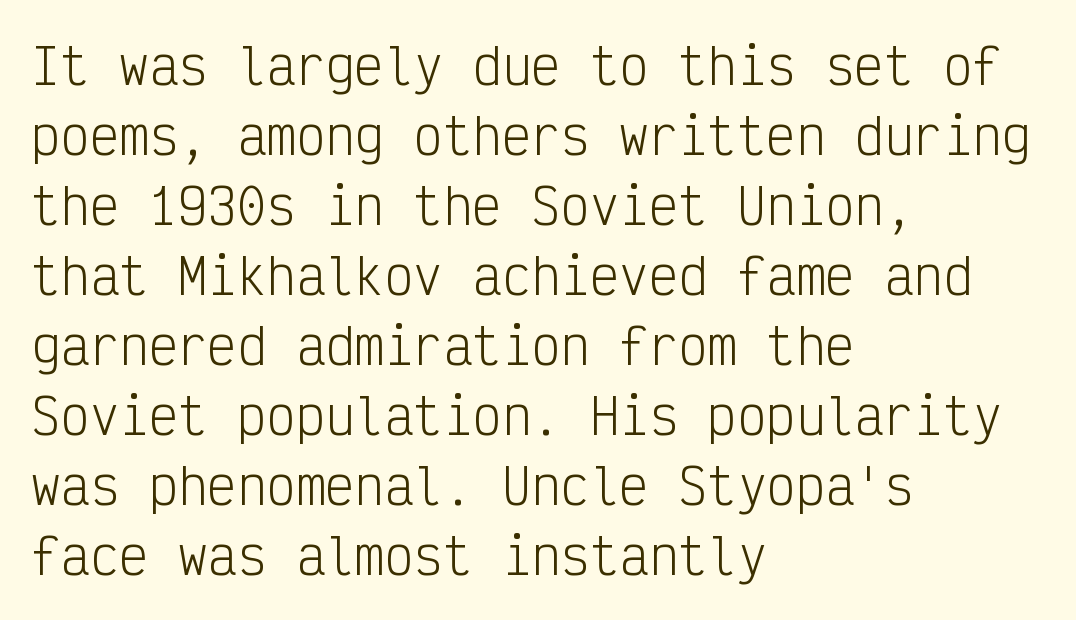
{"serif": "no", "italic": "no", "bold": "no", "weight": "light", "width": "condensed", "stroke_contrast": "low", "x_height": "medium", "monospaced": "yes", "underline": "no", "align": "left", "line_spacing": "normal", "line_spacing_ratio": 1.43, "letter_spacing": "normal", "letter_spacing_em": 0.0, "glyph_px": 49}
